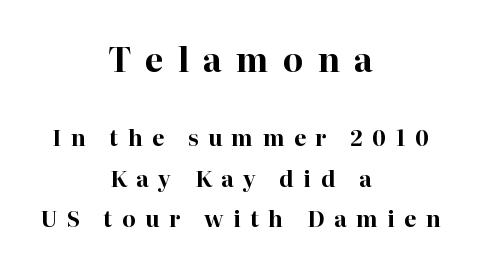
The image shows 33 px bold serif type, upright; set centered, line spacing 1.84x, unusually wide letter spacing (+0.43 em), not underlined; the first (top) block is 1.5x larger; high stroke contrast and a medium x-height.
